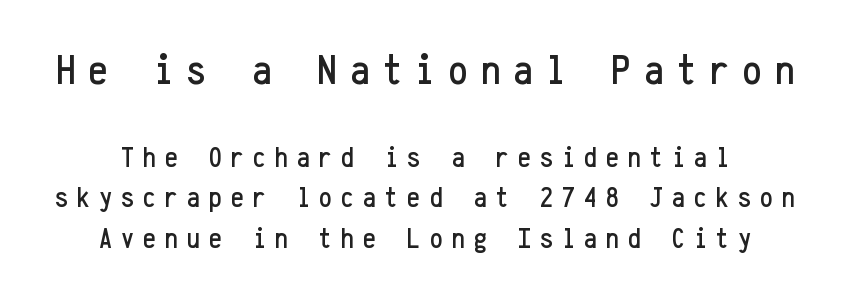
The image shows 43 px condensed sans-serif type, upright, monospaced; set normal line spacing (1.39x), unusually wide letter spacing (+0.31 em), not underlined; the first (top) block is 1.48x larger; low stroke contrast and a medium x-height.
